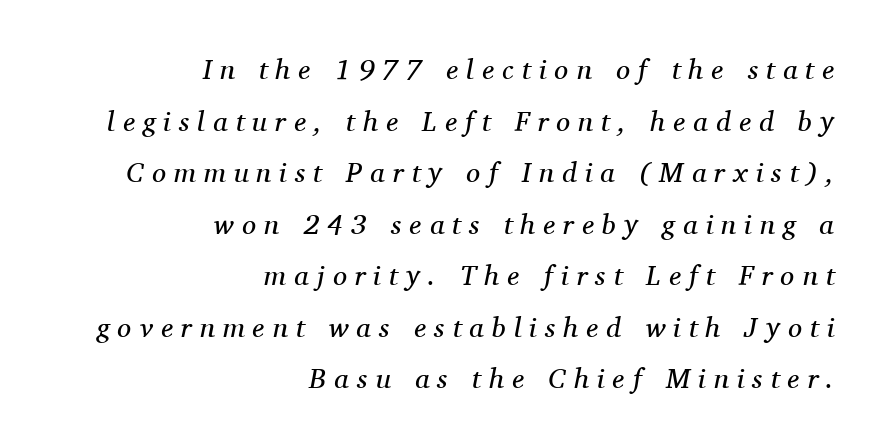
The image shows 28 px regular-weight serif type, italic (leaning right); set right-aligned, line spacing 1.84x, unusually wide letter spacing (+0.29 em), not underlined; medium stroke contrast and a medium x-height.
